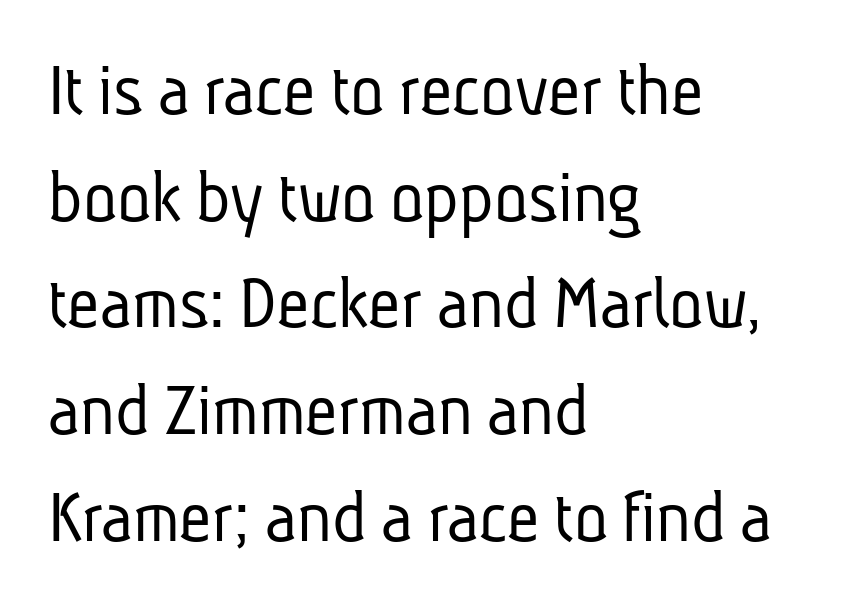
{"serif": "no", "bold": "no", "weight": "light", "width": "condensed", "stroke_contrast": "low", "x_height": "medium", "monospaced": "no", "underline": "no", "align": "left", "line_spacing": "normal", "line_spacing_ratio": 1.35, "letter_spacing": "normal", "letter_spacing_em": 0.0, "glyph_px": 79}
